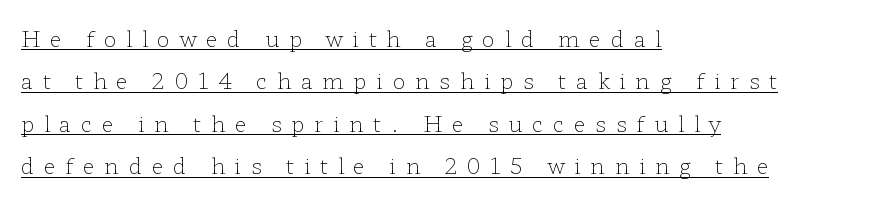
{"italic": "no", "bold": "no", "underline": "yes", "align": "left", "line_spacing": "loose", "line_spacing_ratio": 1.93, "letter_spacing": "wide", "letter_spacing_em": 0.43, "glyph_px": 22}
